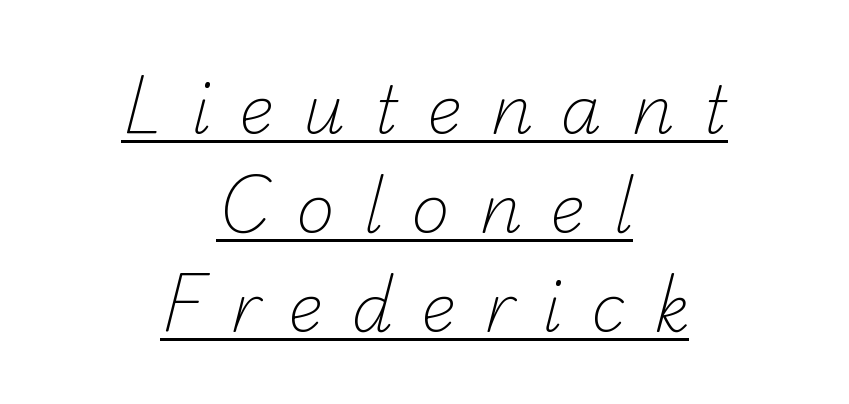
What's the leading like? Ordinary, nothing unusual. Casual observation: everything's sitting right in the middle. A typesetter would label this face a sans. The glyphs are accompanied by a horizontal stroke just below them. This rendering widens character spacing well past its baseline value. Is the type heavy? It reads as light-to-regular instead.
